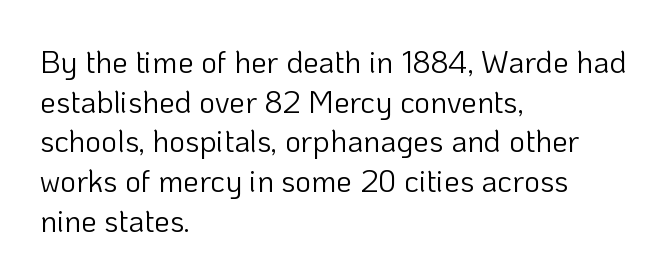
The image shows 31 px light sans-serif type, upright; set left-aligned, normal line spacing (1.28x), normal letter spacing, not underlined; low stroke contrast and a medium x-height.
